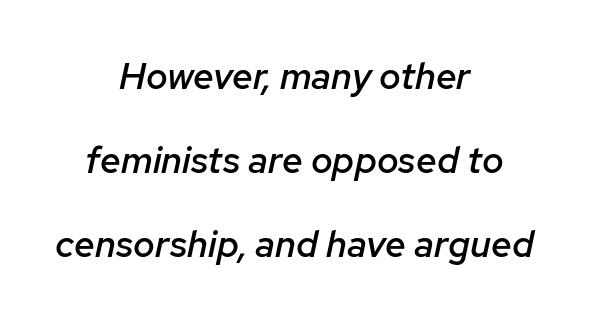
Q: Is the text bold? A: Semi-bold.
Q: Is the text italic (slanted)? A: Yes, it leans right by about 12 degrees.
Q: Is the text underlined? A: No.
Q: How is the paragraph aligned? A: Centered.
Q: Is the spacing between letters normal or unusually wide? A: Normal.
Q: Is the spacing between lines tight, normal or loose? A: Loose.
Q: Width (condensed, normal, or wide)? A: Normal.
Q: Stroke contrast? A: Low.
Q: x-height? A: Medium.
Q: Monospaced? A: No.
